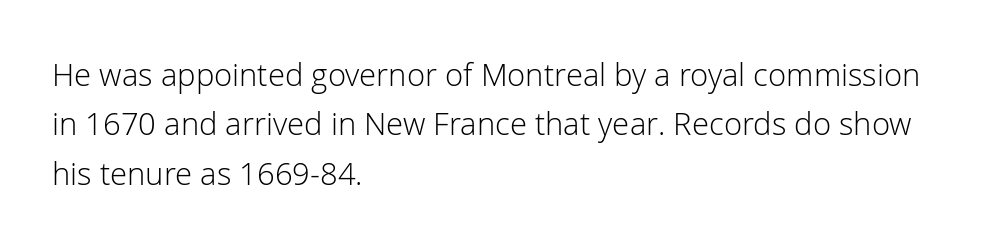
Q: Is the text bold? A: No.
Q: Is the text italic (slanted)? A: No, it is upright.
Q: Is the typeface a serif or a sans-serif typeface? A: Sans-serif.
Q: Is the text underlined? A: No.
Q: How is the paragraph aligned? A: Left-aligned.
Q: Is the spacing between letters normal or unusually wide? A: Normal.
Q: Is the spacing between lines tight, normal or loose? A: Normal.
Q: Width (condensed, normal, or wide)? A: Normal.
Q: Stroke contrast? A: Low.
Q: x-height? A: Medium.
Q: Monospaced? A: No.
